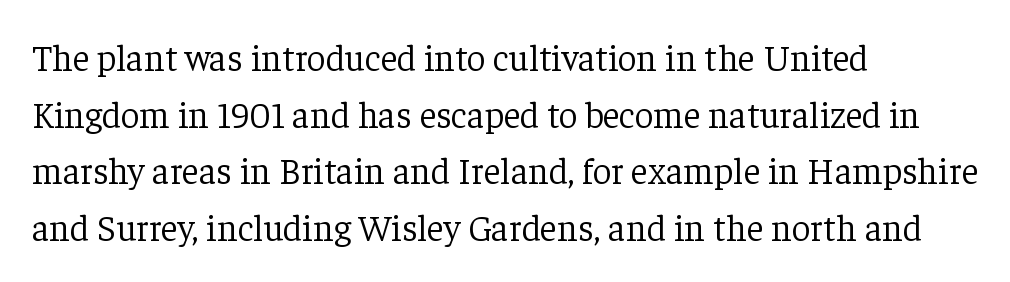
Horizontal alignment here is leftward, the default for most running prose. Spacing between characters is what you'd get straight out of the box. What kind of face is this? One with serifs. This reads as an unemphasized weight, regular at the heaviest. Varying glyph widths throughout — classic text-font behaviour.
